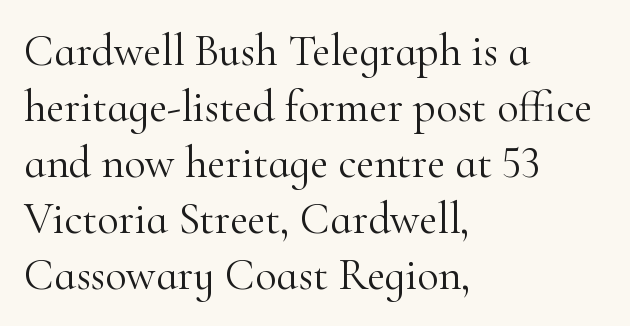
The image shows 44 px light serif type, upright; set left-aligned, normal line spacing (1.27x), normal letter spacing, not underlined; high stroke contrast and a small x-height.
